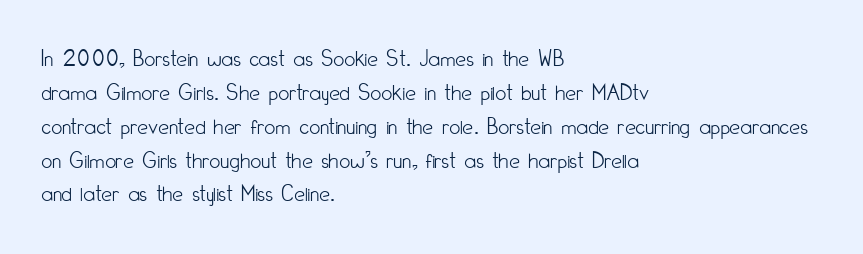
Q: Is the text bold? A: No.
Q: Is the text italic (slanted)? A: No, it is upright.
Q: Is the text underlined? A: No.
Q: How is the paragraph aligned? A: Left-aligned.
Q: Is the spacing between letters normal or unusually wide? A: Normal.
Q: Is the spacing between lines tight, normal or loose? A: Normal.
